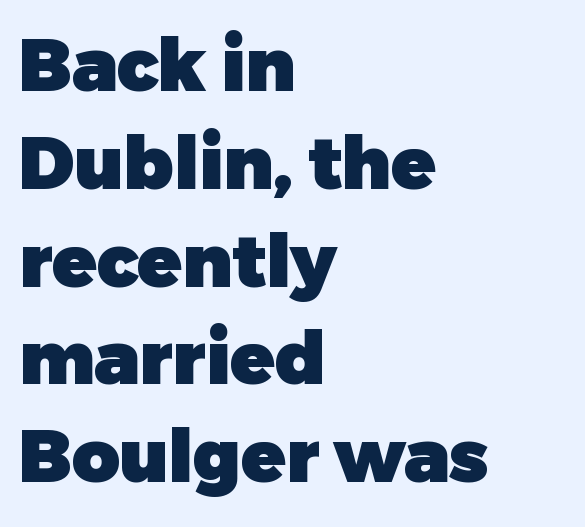
Q: Is the text bold? A: Yes.
Q: Is the text italic (slanted)? A: No, it is upright.
Q: Is the typeface a serif or a sans-serif typeface? A: Sans-serif.
Q: Is the text underlined? A: No.
Q: How is the paragraph aligned? A: Left-aligned.
Q: Is the spacing between letters normal or unusually wide? A: Normal.
Q: Is the spacing between lines tight, normal or loose? A: Normal.
Q: Width (condensed, normal, or wide)? A: Normal.
Q: Stroke contrast? A: Low.
Q: x-height? A: Medium.
Q: Monospaced? A: No.
